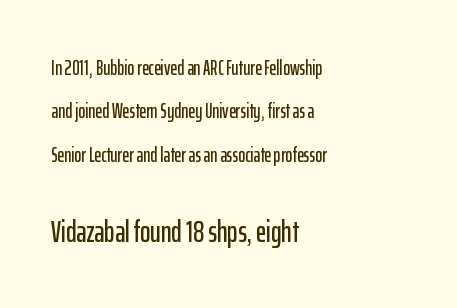
Has an underline been added? It has not. Of the two passages, the one underneath uses the larger point size. Caption: multi-line text, flush left, ragged right. The font family rendered here belongs to the sans-serif group. A typesetter would call this proportional, since set widths differ per character. No extra tracking has been applied to these lines.
